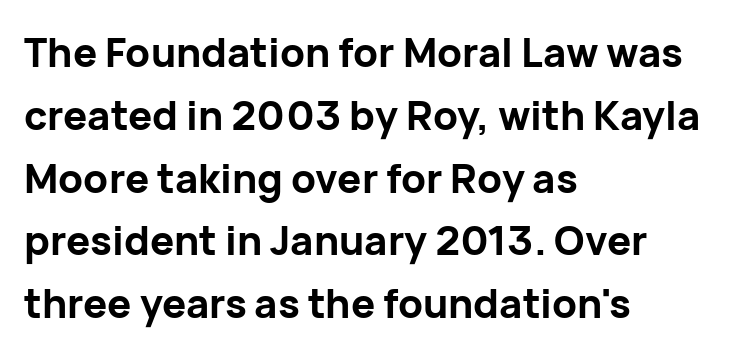
{"serif": "no", "italic": "no", "bold": "yes", "weight": "bold", "width": "normal", "stroke_contrast": "low", "x_height": "medium", "monospaced": "no", "underline": "no", "align": "left", "line_spacing": "normal", "line_spacing_ratio": 1.57, "letter_spacing": "normal", "letter_spacing_em": 0.0, "glyph_px": 40}
